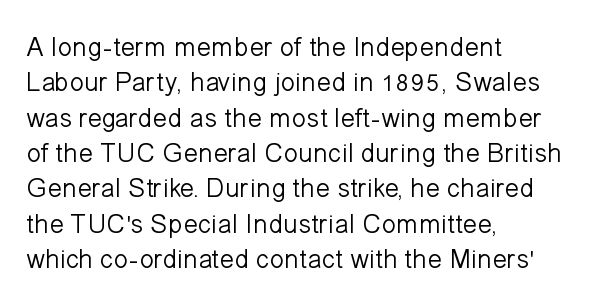
Q: Is the text bold? A: No.
Q: Is the text italic (slanted)? A: No, it is upright.
Q: Is the text underlined? A: No.
Q: How is the paragraph aligned? A: Left-aligned.
Q: Is the spacing between letters normal or unusually wide? A: Normal.
Q: Is the spacing between lines tight, normal or loose? A: Normal.
